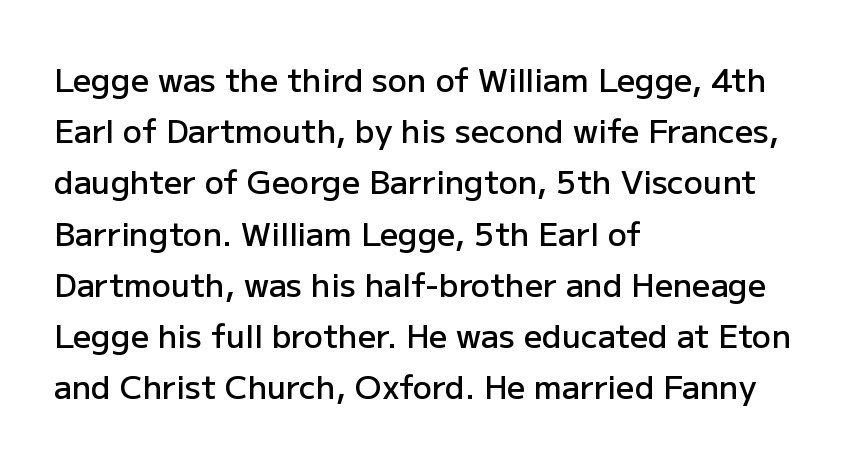
The image shows 32 px semibold sans-serif type, upright; set left-aligned, normal line spacing (1.6x), normal letter spacing, not underlined; low stroke contrast and a medium x-height.
